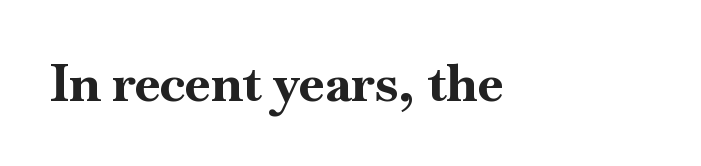
Each word holds together tightly as a unit, with standard inter-letter gaps. Stroke thickness is high; the sample reads as a true bold. Italic? Not at all — the glyphs are vertical. Any mark beneath the type? The region is blank.
